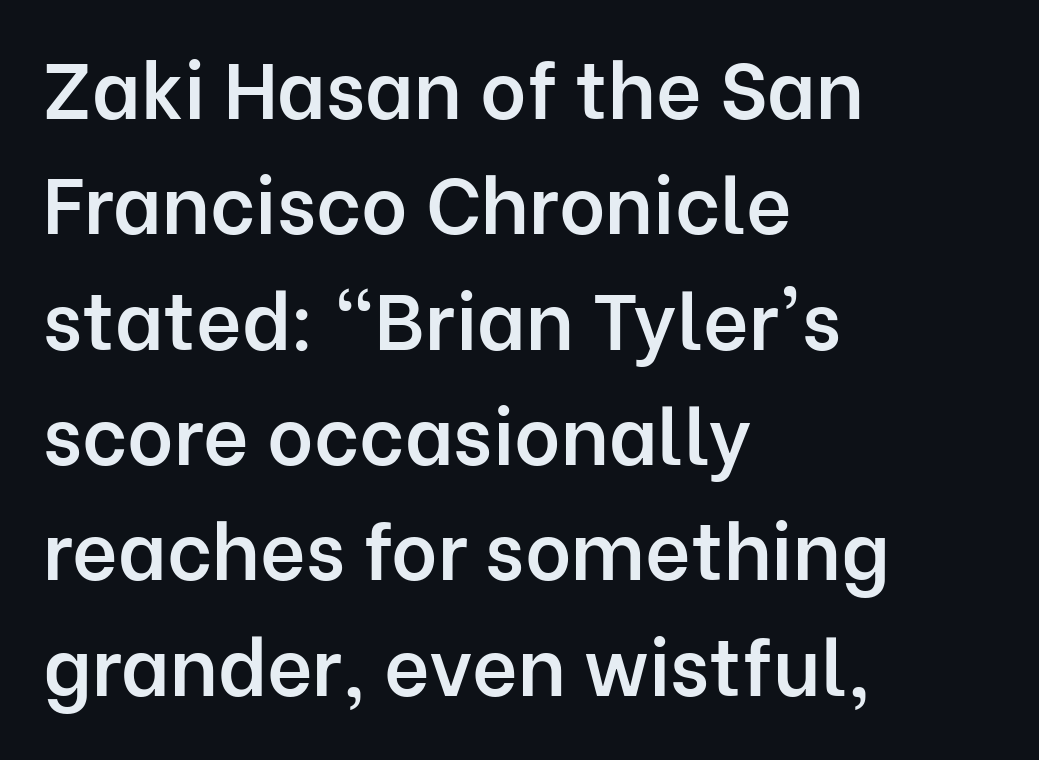
The image shows 79 px semibold sans-serif type, upright; set left-aligned, normal line spacing (1.46x), normal letter spacing, not underlined; low stroke contrast and a medium x-height.
